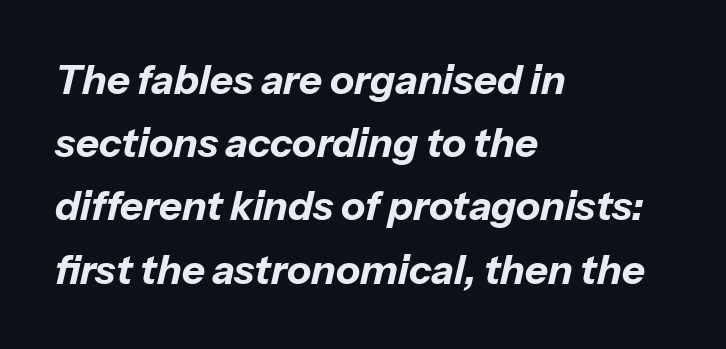
Q: Is the text bold? A: Yes.
Q: Is the text italic (slanted)? A: Yes, it leans right by about 13 degrees.
Q: Is the text underlined? A: No.
Q: How is the paragraph aligned? A: Left-aligned.
Q: Is the spacing between letters normal or unusually wide? A: Normal.
Q: Is the spacing between lines tight, normal or loose? A: Normal.
Q: Width (condensed, normal, or wide)? A: Normal.
Q: Stroke contrast? A: Low.
Q: x-height? A: Medium.
Q: Monospaced? A: No.
